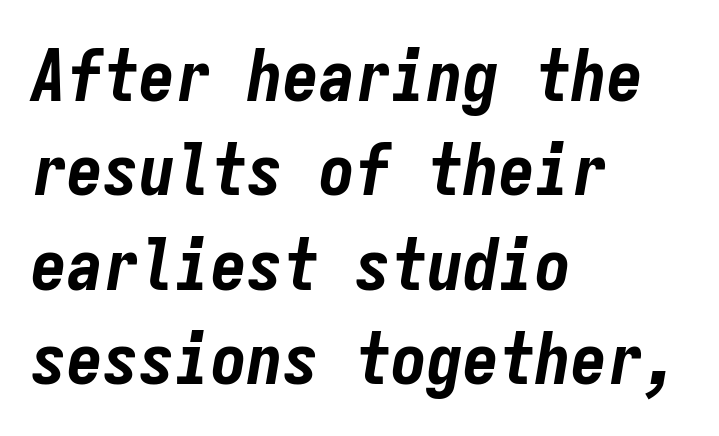
Q: Is the text bold? A: Yes.
Q: Is the text italic (slanted)? A: Yes, it leans right by about 9 degrees.
Q: Is the text underlined? A: No.
Q: How is the paragraph aligned? A: Left-aligned.
Q: Is the spacing between letters normal or unusually wide? A: Normal.
Q: Is the spacing between lines tight, normal or loose? A: Normal.
Q: Width (condensed, normal, or wide)? A: Condensed.
Q: Stroke contrast? A: Low.
Q: x-height? A: Medium.
Q: Monospaced? A: Yes.
